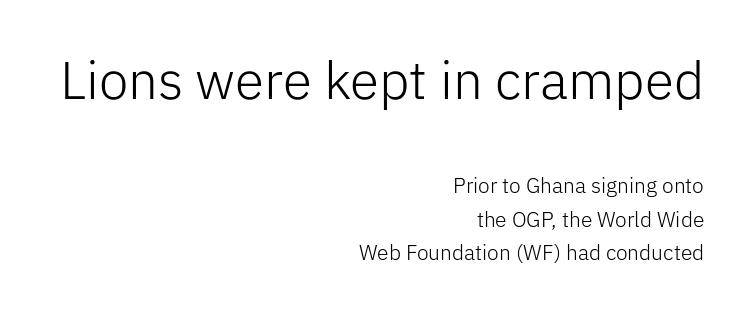
The image shows 53 px light sans-serif type, upright; set right-aligned, normal line spacing (1.6x), normal letter spacing, not underlined; the first (top) block is 2.52x larger; low stroke contrast and a medium x-height.
